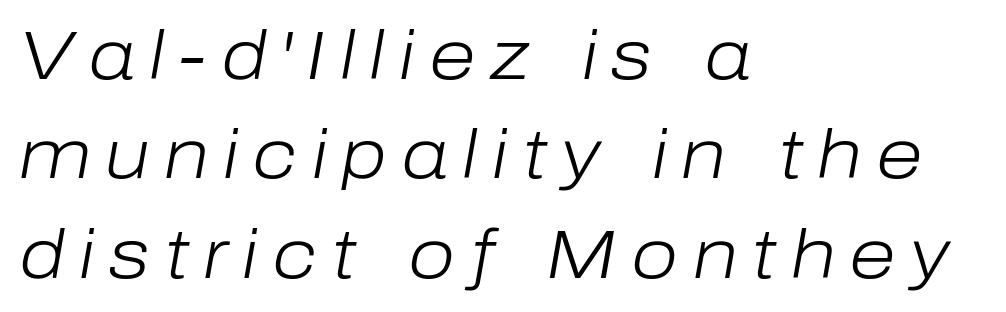
The image shows 68 px light type, italic (leaning right); set left-aligned, normal line spacing (1.46x), unusually wide letter spacing (+0.21 em), not underlined; low stroke contrast and a medium x-height.
